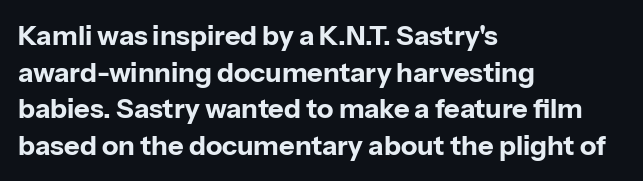
Q: Is the text bold? A: Yes.
Q: Is the text italic (slanted)? A: No, it is upright.
Q: Is the text underlined? A: No.
Q: How is the paragraph aligned? A: Left-aligned.
Q: Is the spacing between letters normal or unusually wide? A: Normal.
Q: Is the spacing between lines tight, normal or loose? A: Normal.
